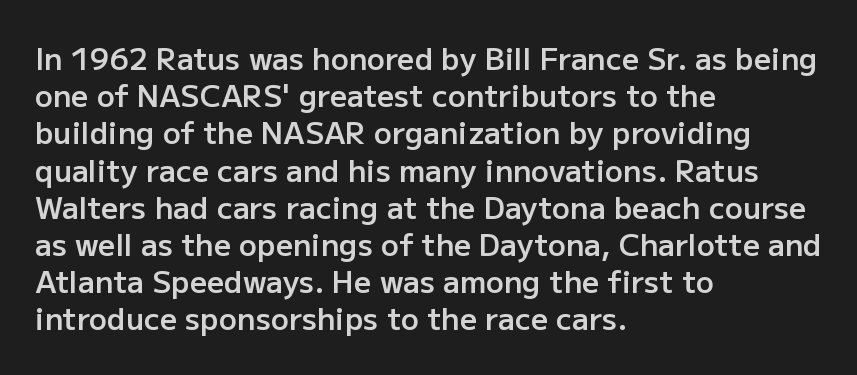
The image shows 30 px semibold sans-serif type, upright; set left-aligned, line spacing 1.24x, normal letter spacing, not underlined; low stroke contrast and a medium x-height.
